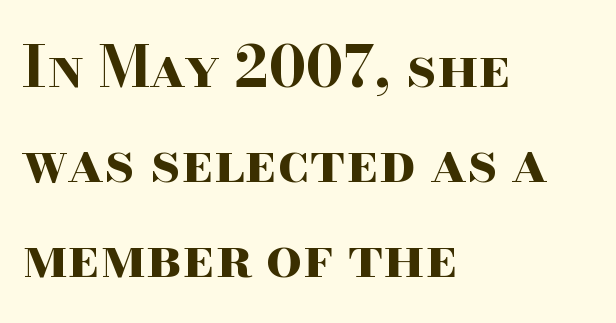
Q: Is the text bold? A: Yes.
Q: Is the text italic (slanted)? A: No, it is upright.
Q: Is the typeface a serif or a sans-serif typeface? A: Serif.
Q: Is the text underlined? A: No.
Q: How is the paragraph aligned? A: Left-aligned.
Q: Is the spacing between letters normal or unusually wide? A: Normal.
Q: Is the spacing between lines tight, normal or loose? A: Normal.
Q: Width (condensed, normal, or wide)? A: Wide.
Q: Stroke contrast? A: High.
Q: x-height? A: Small.
Q: Monospaced? A: No.
